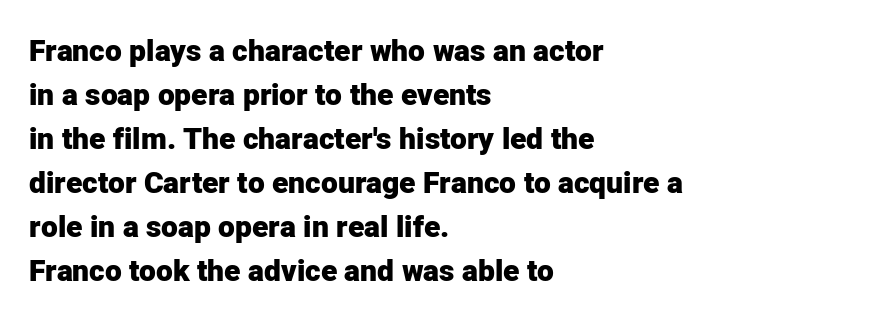
You could call the tracking neutral — neither tight nor loose. Every letter is thick-stroked: bold, no question. A typesetter would label this face a sans. What's the leading like? Ordinary, nothing unusual. This sample has the flowing, uneven cadence of proportional lettering.
